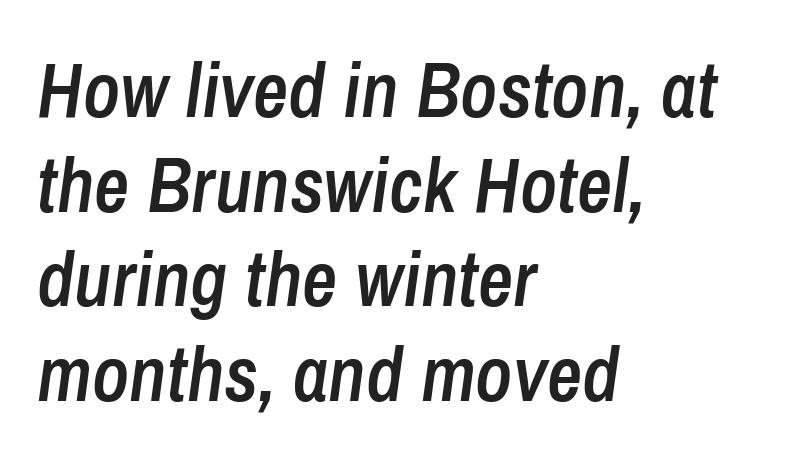
{"italic": "yes", "lean": "right", "slant_degrees": 8, "bold": "semi", "weight": "semibold", "width": "condensed", "stroke_contrast": "low", "x_height": "medium", "monospaced": "no", "underline": "no", "align": "left", "line_spacing_ratio": 1.23, "letter_spacing": "normal", "letter_spacing_em": 0.0, "glyph_px": 77}
